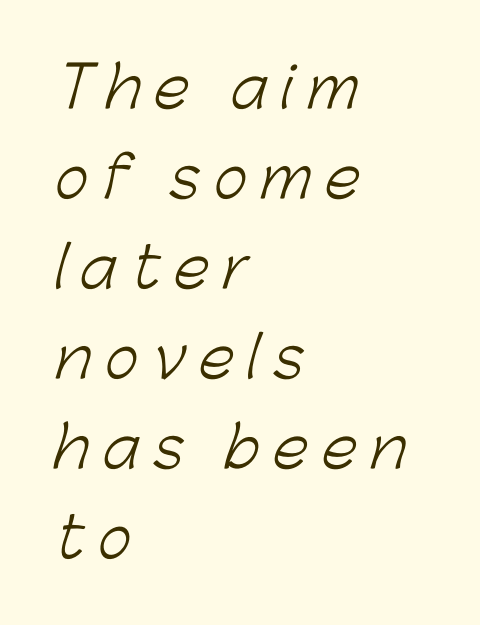
The image shows 57 px light sans-serif type; set left-aligned, normal line spacing (1.58x), unusually wide letter spacing (+0.24 em), not underlined; low stroke contrast and a medium x-height.
